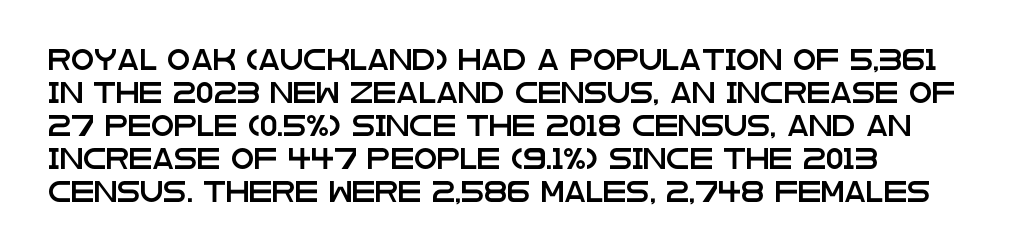
{"italic": "no", "underline": "no", "align": "left", "line_spacing": "normal", "line_spacing_ratio": 1.57, "letter_spacing": "normal", "letter_spacing_em": 0.0, "glyph_px": 21}
